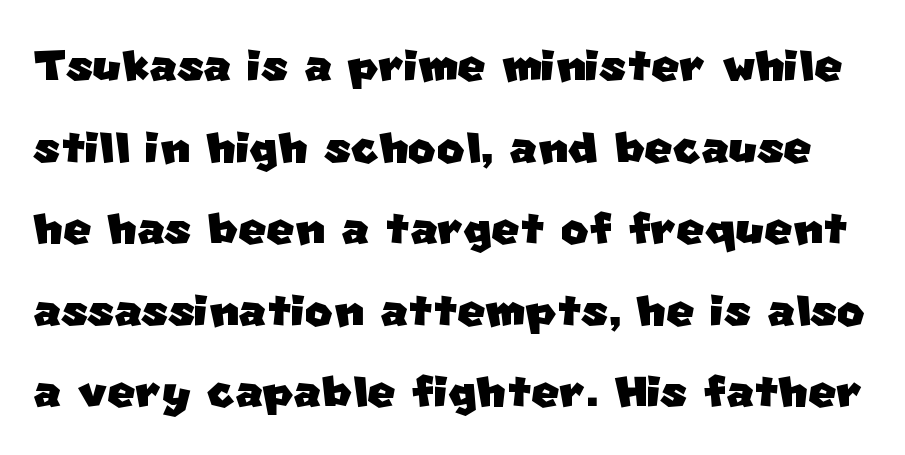
Has an underline been added? It has not. The line texture is even and compact thanks to regular tracking. Looks like regular typesetting: each glyph gets only the width it needs. Whoever set this chose a conventional vertical rhythm. What kind of face is this? One without serifs — a sans.
